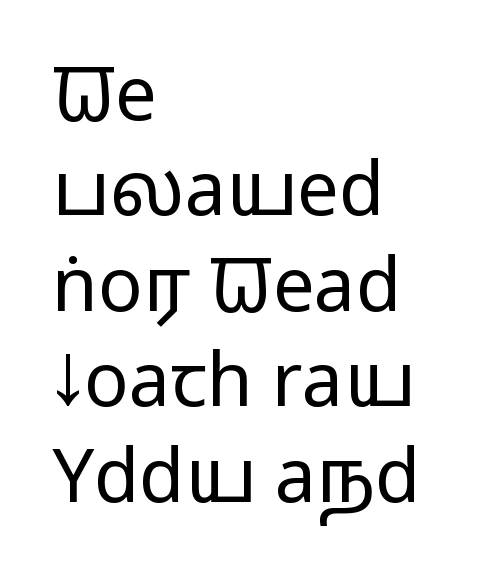
Each stroke keeps to a modest, everyday thickness or less. The letterforms sit shoulder to shoulder at normal distance. Look at the bottom of the vertical strokes: they stop flat, with no serifs. Every row of glyphs begins at an identical x-position on the left.
